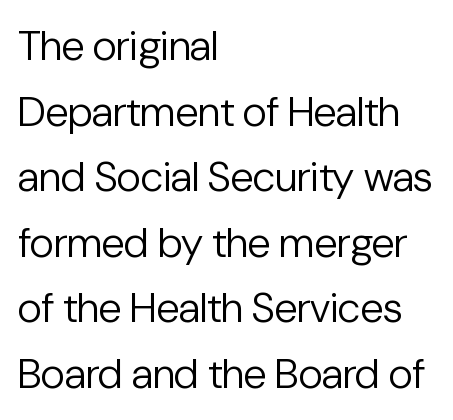
{"serif": "no", "italic": "no", "bold": "no", "weight": "regular", "width": "normal", "stroke_contrast": "low", "x_height": "medium", "monospaced": "no", "underline": "no", "align": "left", "line_spacing": "normal", "line_spacing_ratio": 1.56, "letter_spacing": "normal", "letter_spacing_em": 0.0, "glyph_px": 42}
